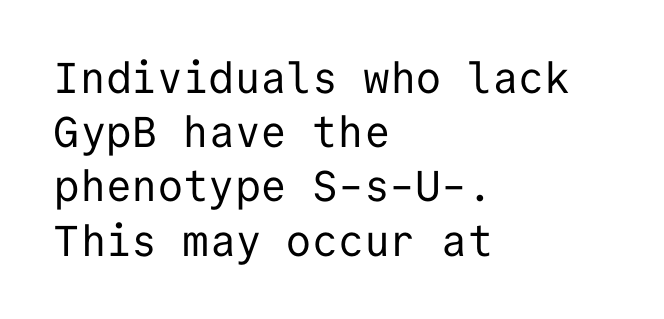
The rendering uses typewriter-style spacing with identical character cells. Interline gaps are of average width in this sample. The setting favours the left margin, as ordinary paragraphs usually do. This is roman type, the default non-slanted kind. Has an underline been added? It has not.
